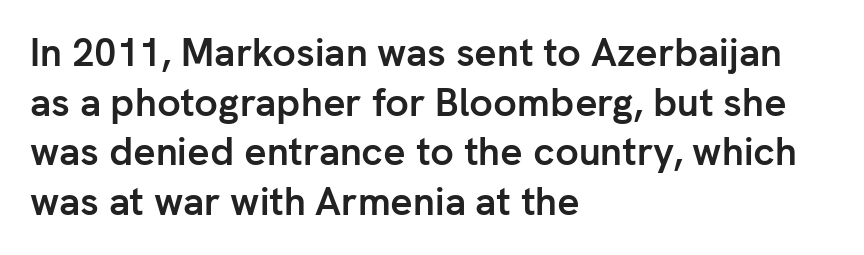
The image shows 39 px semibold sans-serif type, upright; set left-aligned, normal line spacing (1.27x), normal letter spacing, not underlined; low stroke contrast and a medium x-height.
